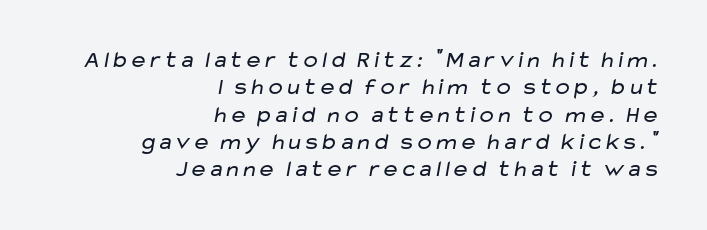
{"bold": "no", "underline": "no", "align": "right", "line_spacing_ratio": 1.19, "letter_spacing": "normal", "letter_spacing_em": 0.0, "glyph_px": 23}
